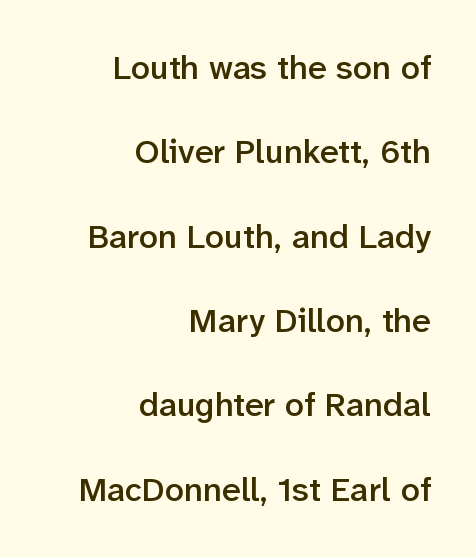
The image shows 34 px semibold sans-serif type, upright; set right-aligned, loose line spacing (2.48x), normal letter spacing, not underlined; low stroke contrast and a medium x-height.
